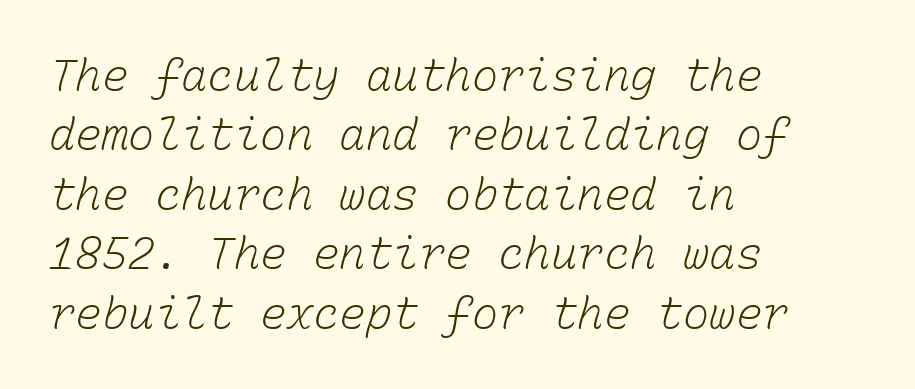
{"bold": "no", "weight": "light", "width": "normal", "stroke_contrast": "low", "x_height": "medium", "monospaced": "yes", "underline": "no", "align": "left", "line_spacing": "normal", "line_spacing_ratio": 1.35, "letter_spacing": "normal", "letter_spacing_em": 0.0, "glyph_px": 44}
